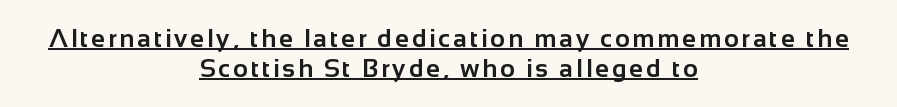
Posture: upright roman. I'd describe the lettering as bold — thick and assertive. Layout note: lines centered. Beneath each row of characters lies a ruled line.
